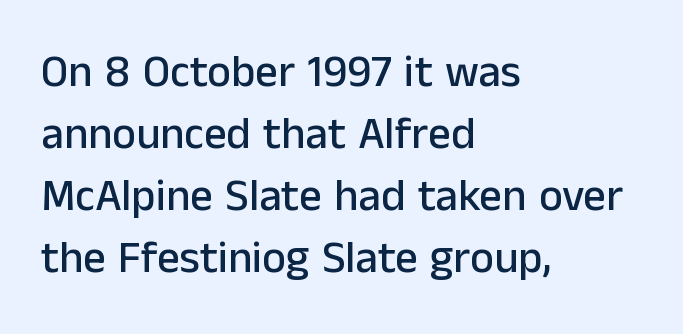
Horizontally, the lines are justified to the leading edge only. Nope, no serifs anywhere on these letters. Normally led — the rows are evenly, conventionally spaced. Is this a fixed-width face? No — the glyphs have proportional, varying widths.
